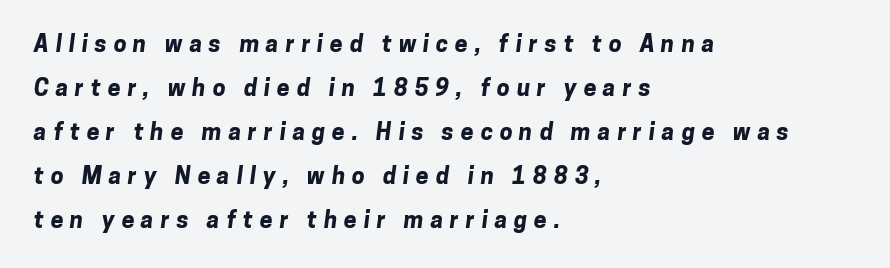
Q: Is the text bold? A: Yes.
Q: Is the text underlined? A: No.
Q: How is the paragraph aligned? A: Left-aligned.
Q: Is the spacing between letters normal or unusually wide? A: Unusually wide.
Q: Is the spacing between lines tight, normal or loose? A: Loose.
